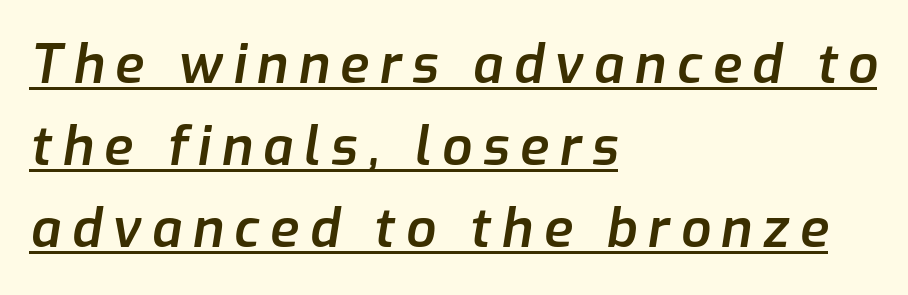
Q: Is the text bold? A: Semi-bold.
Q: Is the text italic (slanted)? A: Yes, it leans right by about 9 degrees.
Q: Is the text underlined? A: Yes.
Q: How is the paragraph aligned? A: Left-aligned.
Q: Is the spacing between letters normal or unusually wide? A: Unusually wide.
Q: Is the spacing between lines tight, normal or loose? A: Normal.
Q: Width (condensed, normal, or wide)? A: Normal.
Q: Stroke contrast? A: Low.
Q: x-height? A: Medium.
Q: Monospaced? A: No.
